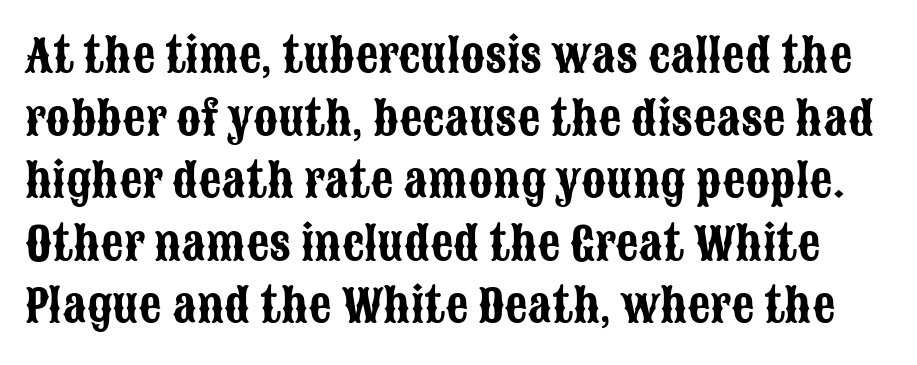
Q: Is the text italic (slanted)? A: No, it is upright.
Q: Is the typeface a serif or a sans-serif typeface? A: Sans-serif.
Q: Is the text underlined? A: No.
Q: Is the spacing between letters normal or unusually wide? A: Normal.
Q: Is the spacing between lines tight, normal or loose? A: Normal.
Q: Width (condensed, normal, or wide)? A: Condensed.
Q: Stroke contrast? A: Low.
Q: x-height? A: Large.
Q: Monospaced? A: No.
